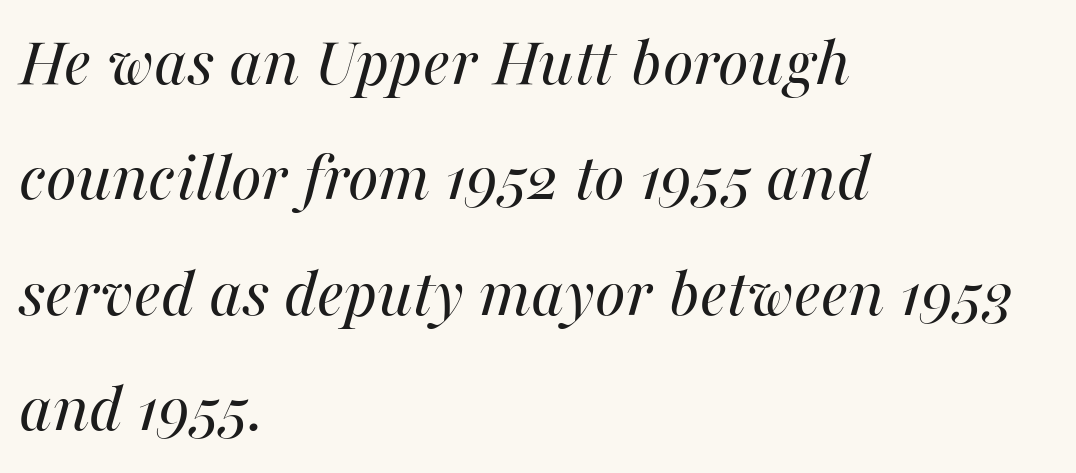
The image shows 73 px regular-weight type, italic (leaning right); set left-aligned, normal line spacing (1.58x), normal letter spacing, not underlined; medium stroke contrast and a medium x-height.
